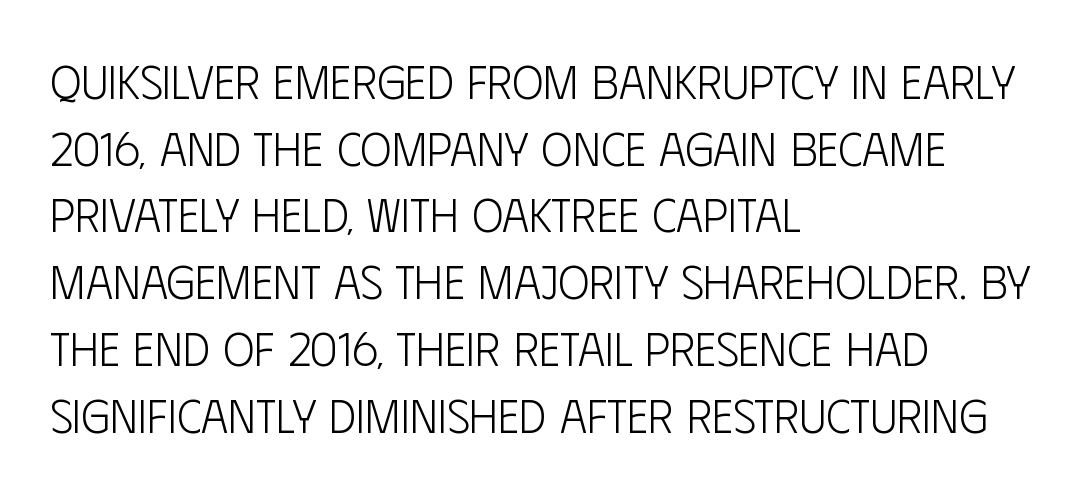
Does the lettering tilt? It doesn't — this is upright. The rendering shows plain stroke endings on the letterforms — a sans-serif design. Stroke thickness stays within the range of a standard reading face or lighter. Varying glyph widths throughout — classic text-font behaviour.
